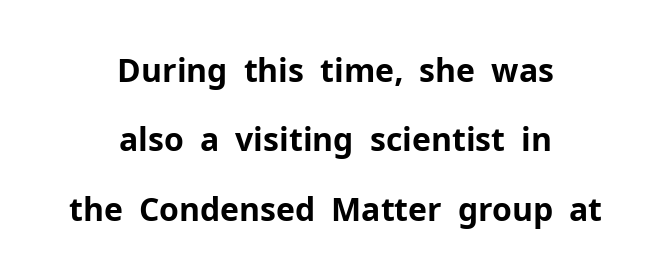
The letters carry no serifs — their stems end cleanly without finishing strokes. Summary of weight: heavy, a full bold. The lettering stays uniformly vertical, giving the passage a roman look. Notice the wide empty band between every row — that's loose leading.
